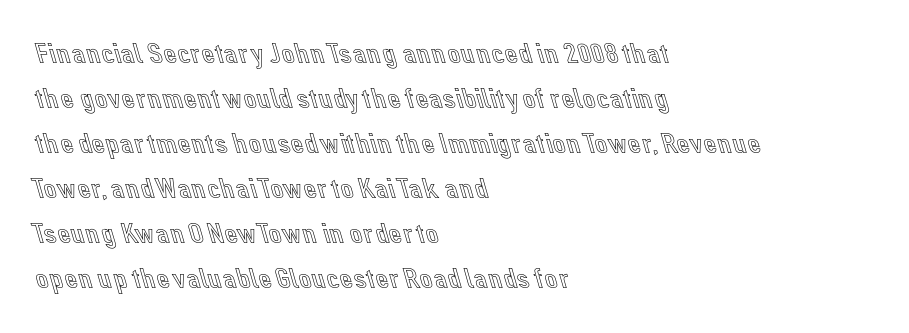
The image shows 29 px text type; set left-aligned, normal line spacing (1.55x), normal letter spacing, not underlined; a medium x-height.
